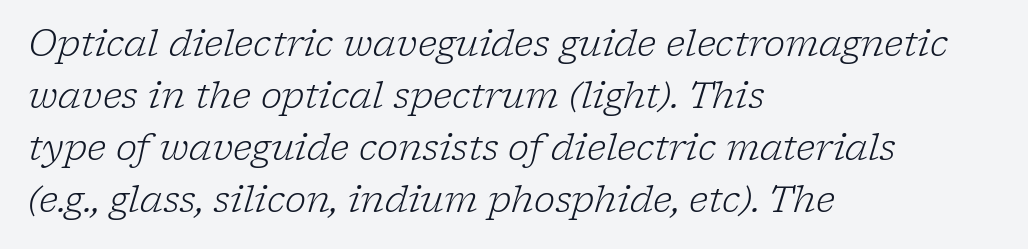
There's an unmistakable incline to the writing here. Casual observation: everything's shoved over to the left. Letters rest on an invisible, unmarked baseline. Character widths vary here, with narrow letters taking less room than wide ones. Serif or sans? Serif — the stroke terminals have little feet. Stems here are at most as thick as an everyday book face.
